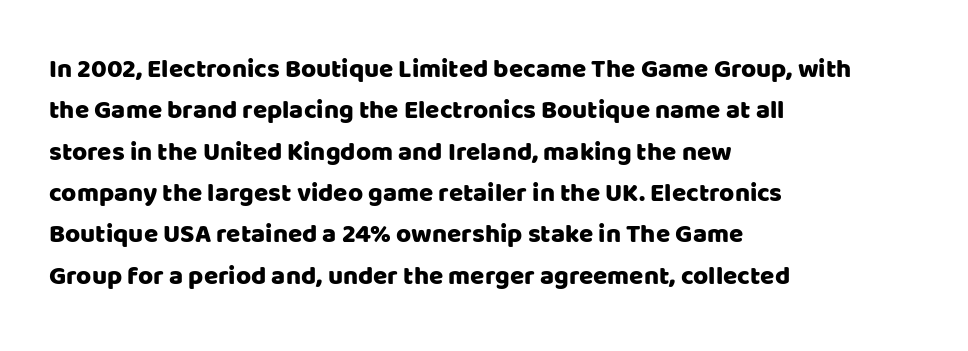
The image shows 26 px text type, upright; set left-aligned, normal line spacing (1.59x), normal letter spacing, not underlined.
